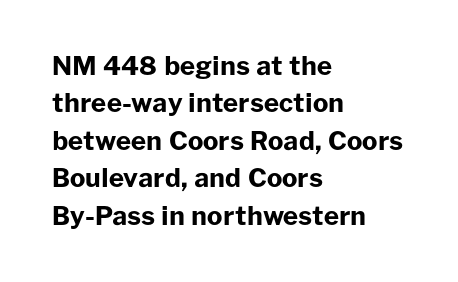
Q: Is the text bold? A: Yes.
Q: Is the text italic (slanted)? A: No, it is upright.
Q: Is the text underlined? A: No.
Q: How is the paragraph aligned? A: Left-aligned.
Q: Is the spacing between letters normal or unusually wide? A: Normal.
Q: Is the spacing between lines tight, normal or loose? A: Normal.
